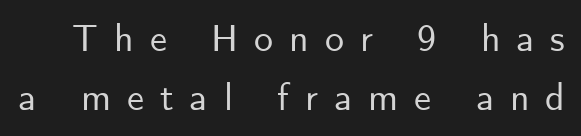
{"serif": "no", "italic": "no", "width": "normal", "stroke_contrast": "low", "x_height": "small", "monospaced": "no", "underline": "no", "line_spacing": "normal", "line_spacing_ratio": 1.55, "letter_spacing": "wide", "letter_spacing_em": 0.42, "glyph_px": 38}
